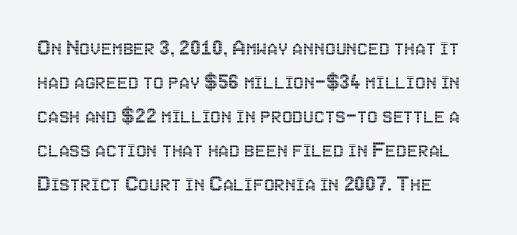
Each word holds together tightly as a unit, with standard inter-letter gaps. Horizontally, the lines are justified to the leading edge only. Check the space under the baseline: it is left empty. Leading matches the norm, producing a regular column.
